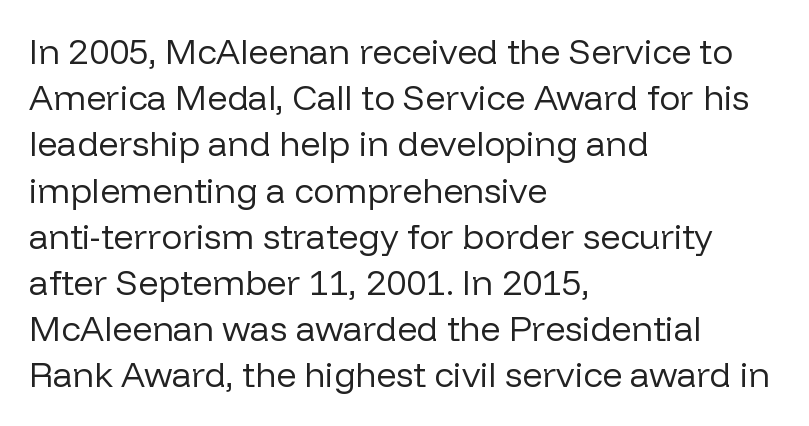
Proportional: the letters do not fall into vertical columns. The lines sit at an ordinary, default distance from one another. The paragraph has a hard left edge and a soft right edge. Letters rest on an invisible, unmarked baseline. The horizontal fit of the characters is conventional and even.
